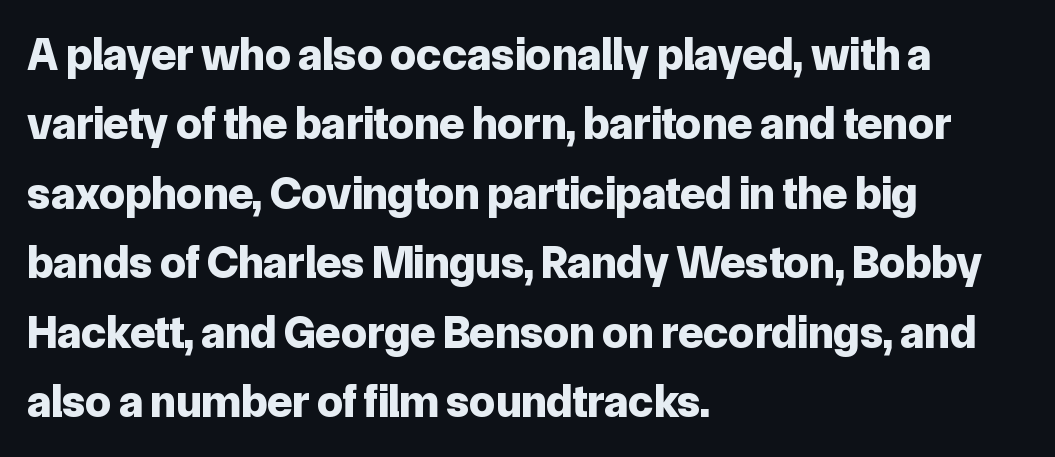
The area under the type is left untouched. Line starts are locked; line ends wander. Italic: no, the glyphs are upright roman. You could not count columns in this text — the font is proportionally spaced.
